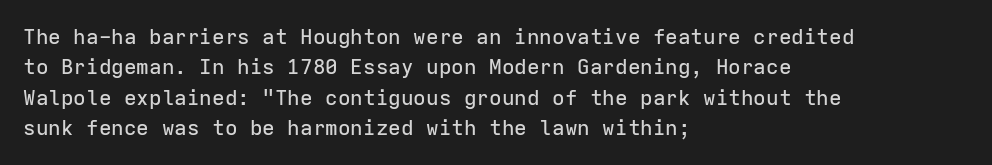
Q: Is the text italic (slanted)? A: No, it is upright.
Q: Is the text underlined? A: No.
Q: How is the paragraph aligned? A: Left-aligned.
Q: Is the spacing between letters normal or unusually wide? A: Normal.
Q: Is the spacing between lines tight, normal or loose? A: Normal.
